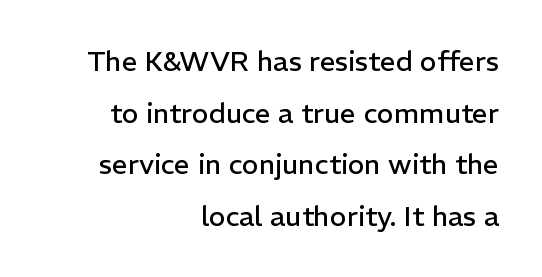
The image shows 28 px regular-weight sans-serif type, upright; set right-aligned, line spacing 1.84x, normal letter spacing, not underlined; low stroke contrast and a medium x-height.
